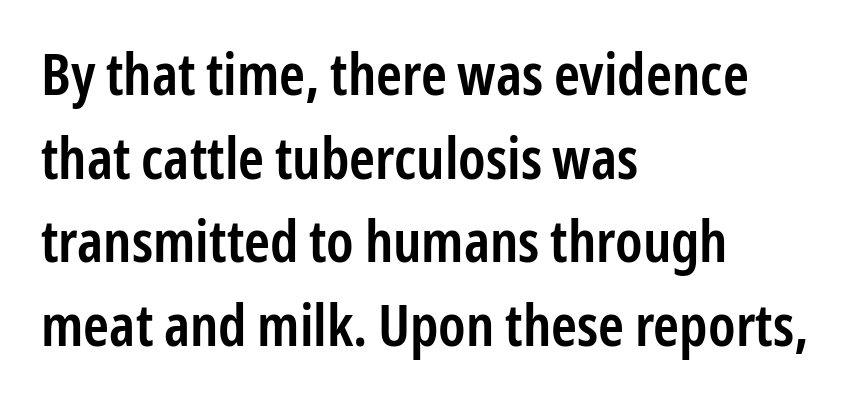
Q: Is the text bold? A: Semi-bold.
Q: Is the text italic (slanted)? A: No, it is upright.
Q: Is the typeface a serif or a sans-serif typeface? A: Sans-serif.
Q: Is the text underlined? A: No.
Q: How is the paragraph aligned? A: Left-aligned.
Q: Is the spacing between letters normal or unusually wide? A: Normal.
Q: Is the spacing between lines tight, normal or loose? A: Normal.
Q: Width (condensed, normal, or wide)? A: Condensed.
Q: Stroke contrast? A: Low.
Q: x-height? A: Medium.
Q: Monospaced? A: No.
